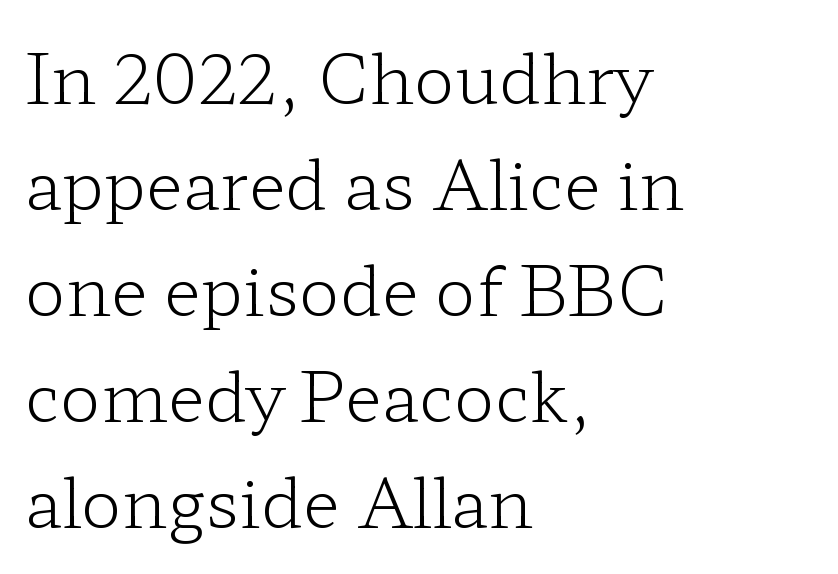
The image shows 68 px light, wide serif type, upright; set left-aligned, normal line spacing (1.56x), normal letter spacing, not underlined; low stroke contrast and a medium x-height.
